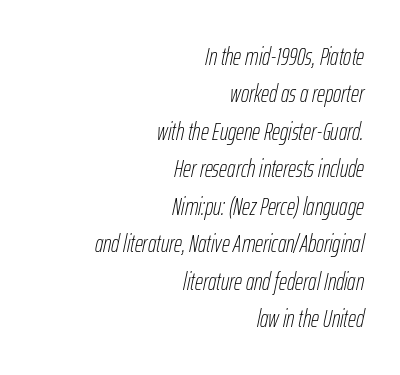
{"italic": "yes", "lean": "right", "slant_degrees": 12, "bold": "no", "underline": "no", "align": "right", "line_spacing": "normal", "line_spacing_ratio": 1.5, "letter_spacing": "normal", "letter_spacing_em": 0.0, "glyph_px": 25}
